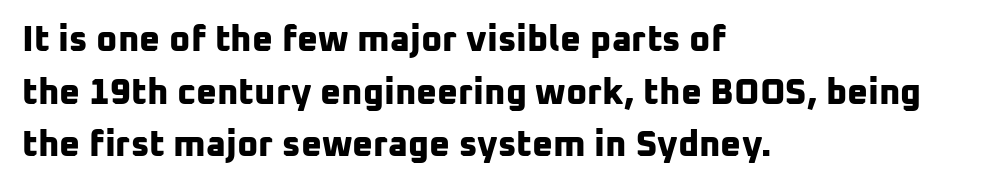
Typeset ragged right — the left edge is the straight one. Heavy-handed strokes throughout: this text is bold. Characters follow at the spacing the type designer built in. The face used here is a sans, in the tradition of grotesques and geometrics. The face used here is proportionally spaced, like ordinary book or web type. Regular leading.
